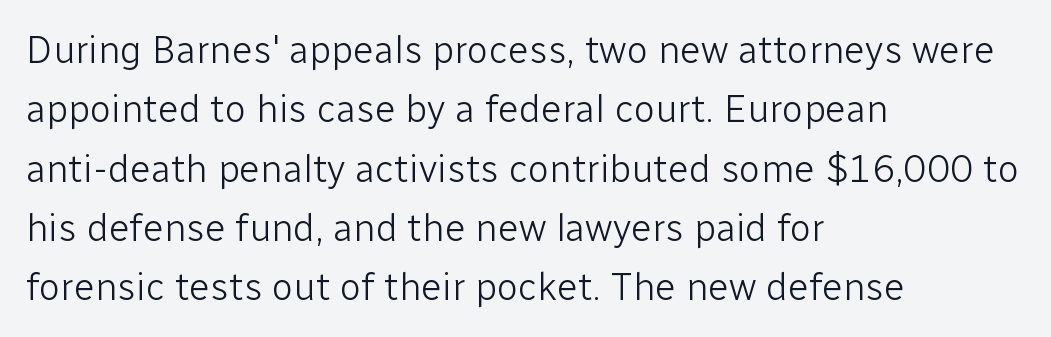
The image shows 39 px light sans-serif type, upright; set left-aligned, normal line spacing (1.52x), normal letter spacing, not underlined; low stroke contrast and a medium x-height.
